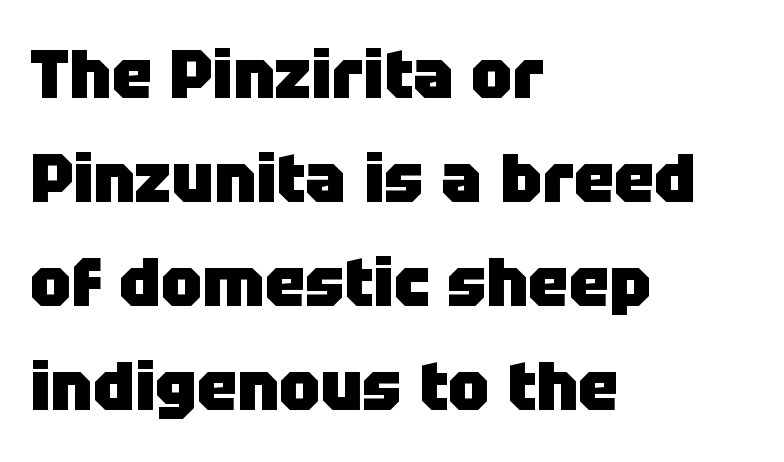
The image shows 68 px heavy sans-serif type, upright; set left-aligned, normal line spacing (1.53x), normal letter spacing, not underlined; low stroke contrast and a large x-height.
